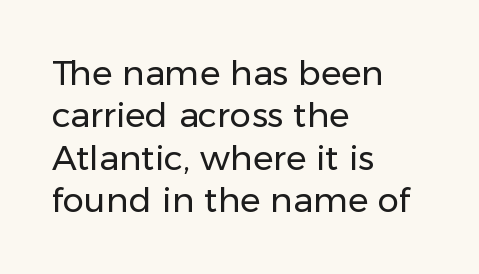
{"serif": "no", "italic": "no", "bold": "no", "weight": "regular", "width": "normal", "stroke_contrast": "low", "x_height": "medium", "monospaced": "no", "underline": "no", "align": "left", "line_spacing": "normal", "line_spacing_ratio": 1.25, "letter_spacing": "normal", "letter_spacing_em": 0.0, "glyph_px": 34}
